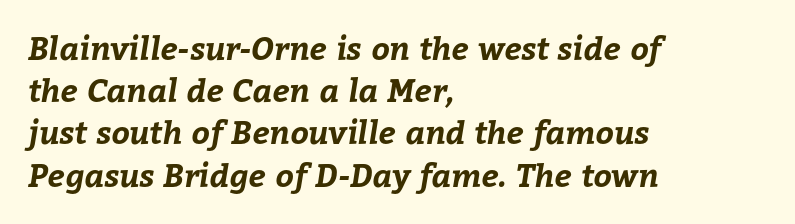
Each letter keeps its own natural width here, so spacing adapts to shape. Leftover space on each line is placed entirely after the last word. Only glyphs here, with clear space below each row. Nothing unusual about the tracking: characters are spaced as the font intends. Heavy-handed strokes throughout: this text is bold.
